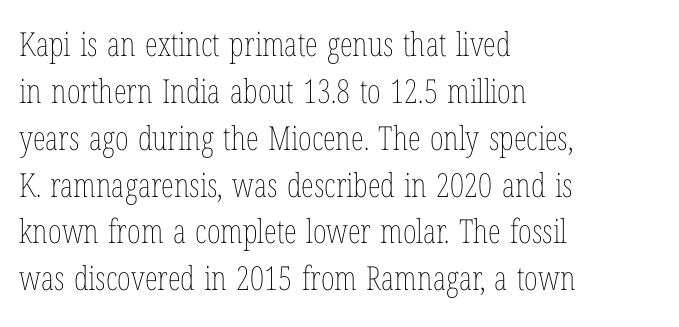
Q: Is the text bold? A: No.
Q: Is the text italic (slanted)? A: No, it is upright.
Q: Is the text underlined? A: No.
Q: How is the paragraph aligned? A: Left-aligned.
Q: Is the spacing between letters normal or unusually wide? A: Normal.
Q: Is the spacing between lines tight, normal or loose? A: Normal.
Q: Width (condensed, normal, or wide)? A: Condensed.
Q: Stroke contrast? A: Low.
Q: x-height? A: Medium.
Q: Monospaced? A: No.
